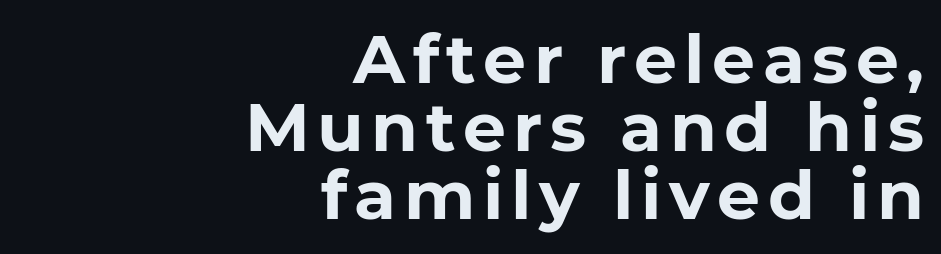
Typographically, this falls in the sans-serif category. Line spacing here is tight. Typesetter's note: full bold, strokes at maximum text heaviness. Does the copy run flush right? Yes — the right margin is perfectly even. You could not count columns in this text — the font is proportionally spaced.
